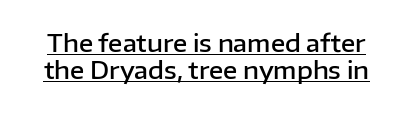
The line texture is even and compact thanks to regular tracking. The words here are underlined. These lines huddle together more closely than default settings would place them. These lines were composed using upright roman letters. Look at the stroke-to-counter ratio: somewhat heavy, a semibold.
